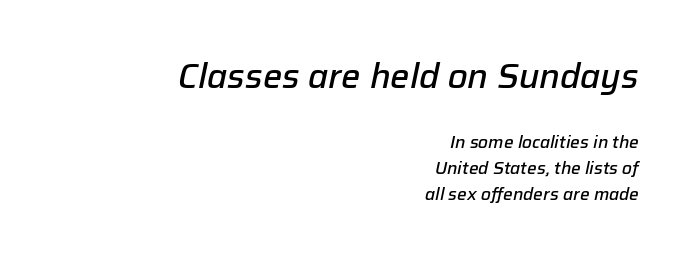
The image shows 34 px semibold type, italic (leaning right); set right-aligned, normal line spacing (1.53x), normal letter spacing, not underlined; the first (top) block is 2.0x larger; low stroke contrast and a medium x-height.
